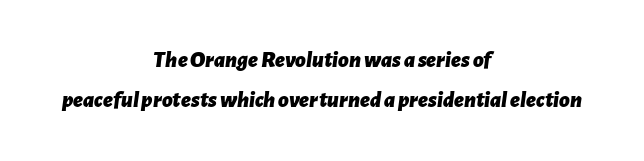
{"italic": "yes", "lean": "right", "slant_degrees": 7, "bold": "yes", "underline": "no", "align": "center", "line_spacing_ratio": 1.76, "letter_spacing": "normal", "letter_spacing_em": 0.0, "glyph_px": 23}
